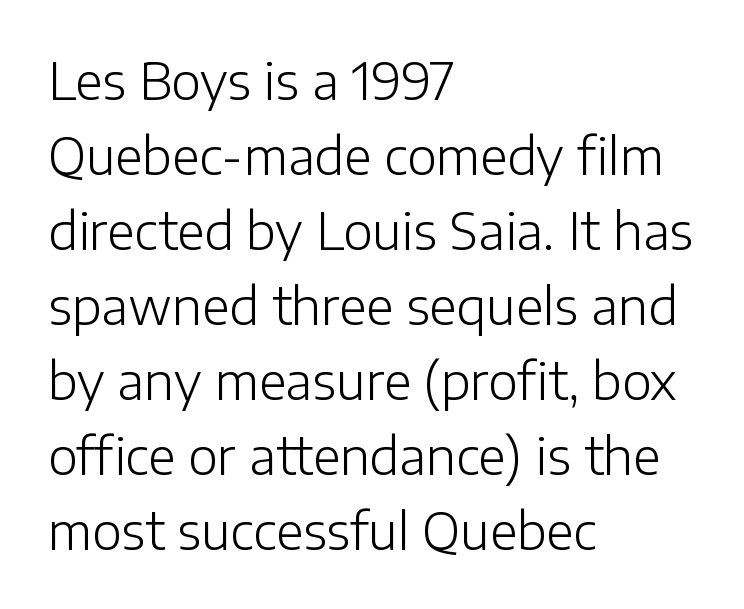
Words float on clear page, feet unadorned. One glance says typical: line gaps are just what's usual. The typography opts for an upright posture over an oblique one. These lines keep a tight, regular rhythm from letter to letter. Weight: regular or lighter. Unlike a traditional serif, this face leaves its strokes unadorned.
